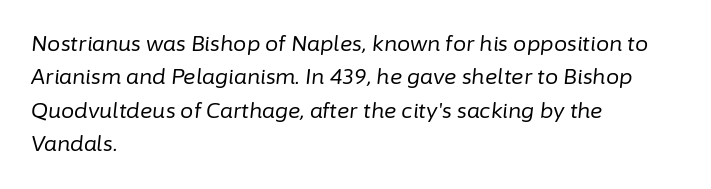
{"italic": "yes", "lean": "right", "slant_degrees": 6, "bold": "no", "underline": "no", "align": "left", "line_spacing": "normal", "line_spacing_ratio": 1.59, "letter_spacing": "normal", "letter_spacing_em": 0.0, "glyph_px": 21}
